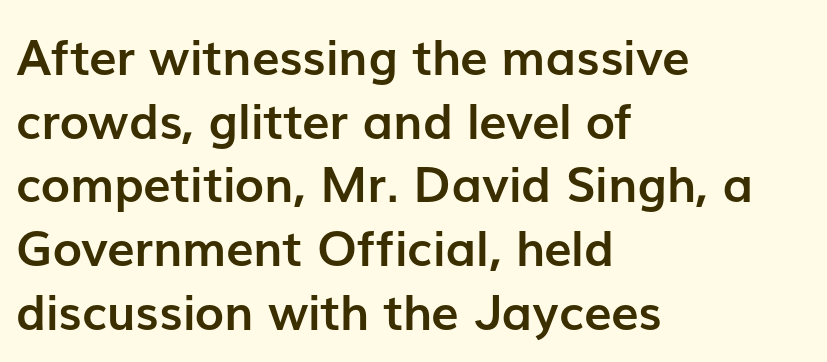
Q: Is the text bold? A: Yes.
Q: Is the text italic (slanted)? A: No, it is upright.
Q: Is the typeface a serif or a sans-serif typeface? A: Sans-serif.
Q: Is the text underlined? A: No.
Q: How is the paragraph aligned? A: Left-aligned.
Q: Is the spacing between letters normal or unusually wide? A: Normal.
Q: Is the spacing between lines tight, normal or loose? A: Normal.
Q: Width (condensed, normal, or wide)? A: Normal.
Q: Stroke contrast? A: Low.
Q: x-height? A: Medium.
Q: Monospaced? A: No.
